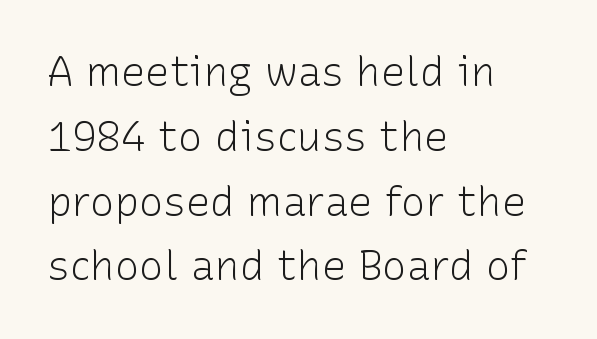
If you drew a line through each stem, it would be perfectly vertical. A typesetter would label this face a sans. Weight: in the light-to-regular range. Where is the straight margin? On the left. Looks like regular typesetting: each glyph gets only the width it needs.
